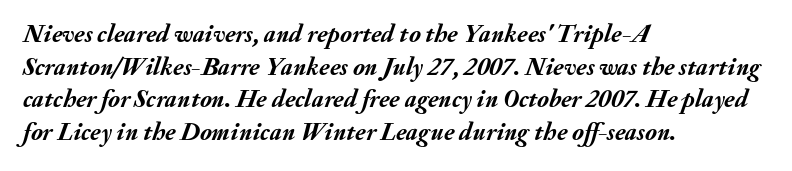
Default kerning and tracking; the words read as compact shapes. Unmarked baselines from the first word to the last. Weight: bold. Rendered with sloped, italic letterforms.
